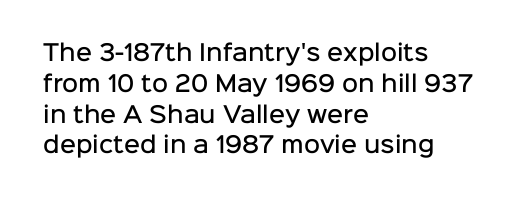
Q: Is the text bold? A: Semi-bold.
Q: Is the text italic (slanted)? A: No, it is upright.
Q: Is the text underlined? A: No.
Q: How is the paragraph aligned? A: Left-aligned.
Q: Is the spacing between letters normal or unusually wide? A: Normal.
Q: Is the spacing between lines tight, normal or loose? A: Normal.
